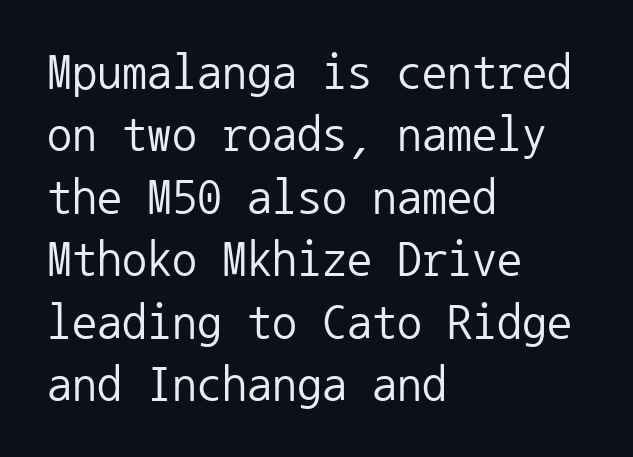
Q: Is the text bold? A: No.
Q: Is the text italic (slanted)? A: No, it is upright.
Q: Is the typeface a serif or a sans-serif typeface? A: Sans-serif.
Q: Is the text underlined? A: No.
Q: How is the paragraph aligned? A: Left-aligned.
Q: Is the spacing between letters normal or unusually wide? A: Normal.
Q: Is the spacing between lines tight, normal or loose? A: Normal.
Q: Width (condensed, normal, or wide)? A: Normal.
Q: Stroke contrast? A: Low.
Q: x-height? A: Medium.
Q: Monospaced? A: Yes.
